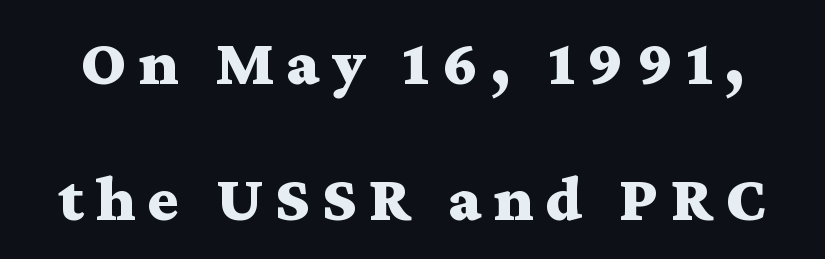
The image shows 66 px bold, wide serif type, upright; set loose line spacing (2.06x), not underlined; medium stroke contrast and a medium x-height.
